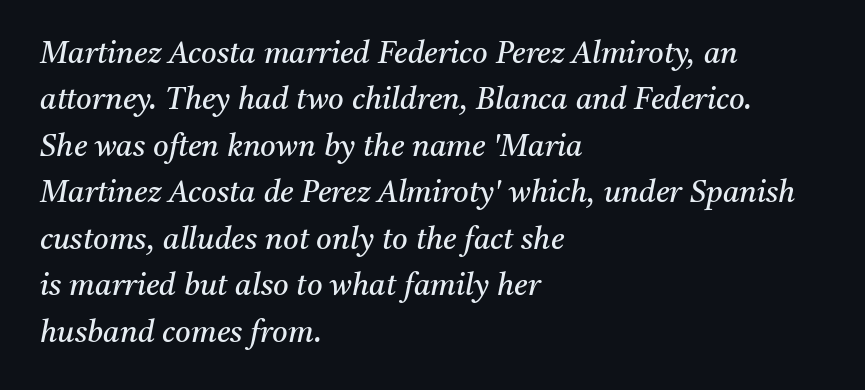
The image shows 30 px regular-weight serif type, italic (leaning right); set left-aligned, normal line spacing (1.55x), normal letter spacing, not underlined; medium stroke contrast and a medium x-height.
